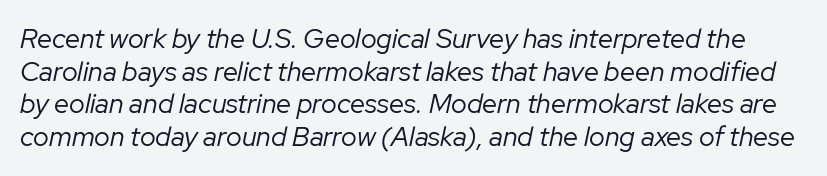
{"italic": "yes", "lean": "right", "slant_degrees": 12, "bold": "no", "underline": "no", "line_spacing_ratio": 1.21, "letter_spacing": "normal", "letter_spacing_em": 0.0, "glyph_px": 27}
